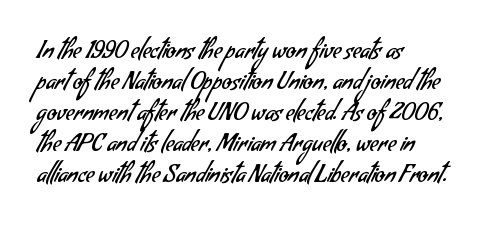
Q: Is the text bold? A: No.
Q: Is the text underlined? A: No.
Q: How is the paragraph aligned? A: Left-aligned.
Q: Is the spacing between letters normal or unusually wide? A: Normal.
Q: Is the spacing between lines tight, normal or loose? A: Normal.
